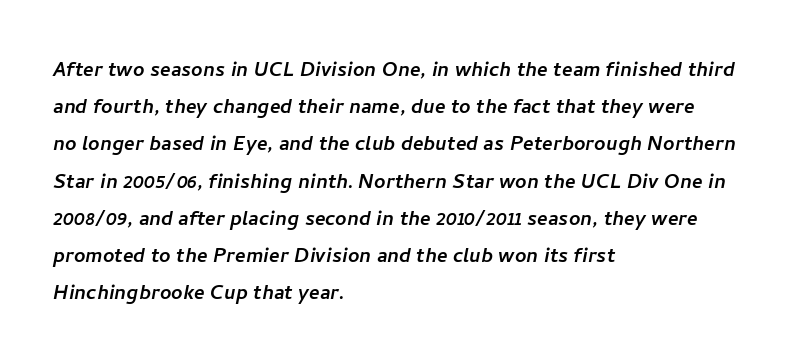
Tracking value appears to be zero — textbook default spacing. This sample keeps an unexceptional amount of space between lines. Which margin do the lines hug? The left one — the right edge is uneven. A clean baseline with only descenders dipping below it.
